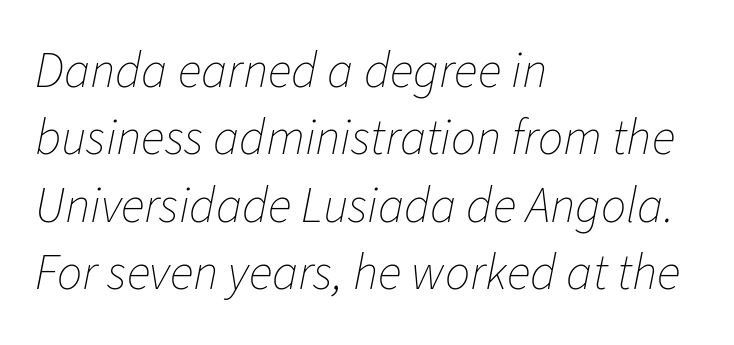
Weight class: somewhere from thin through regular. A bare baseline throughout the passage. Here the glyphs are tracked normally, forming tight word shapes. These lines are set flush left with a ragged right edge. Leading matches the norm, producing a regular column.
